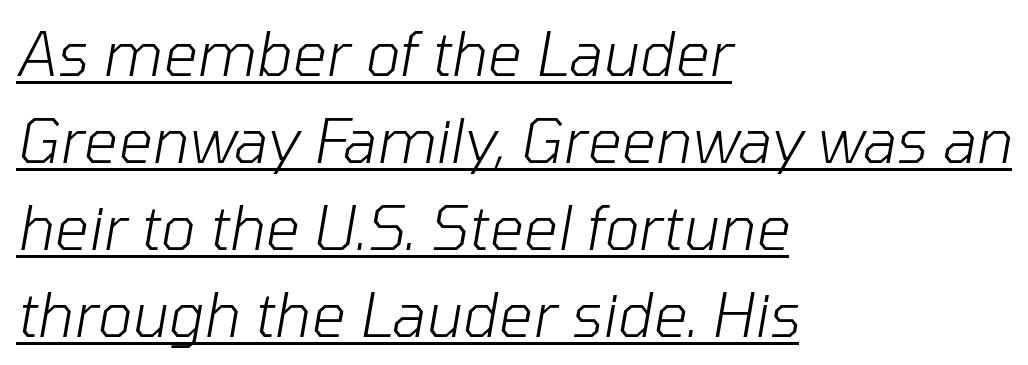
{"italic": "yes", "lean": "right", "slant_degrees": 10, "bold": "no", "weight": "light", "width": "normal", "stroke_contrast": "low", "x_height": "medium", "monospaced": "no", "underline": "yes", "align": "left", "line_spacing": "normal", "line_spacing_ratio": 1.45, "letter_spacing": "normal", "letter_spacing_em": 0.0, "glyph_px": 60}
